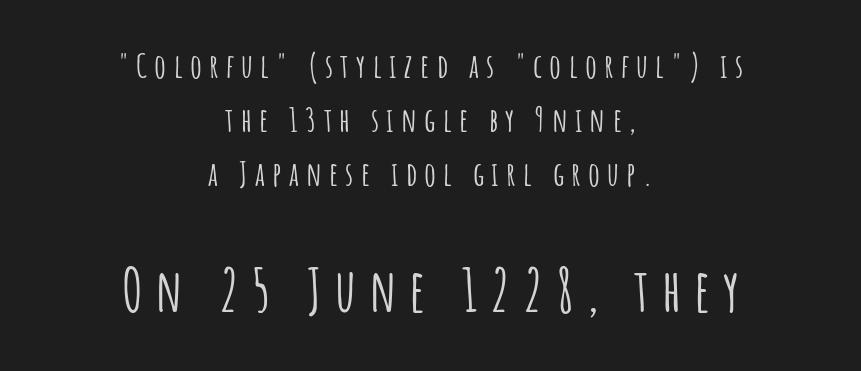
The image shows 58 px condensed sans-serif type, upright; set centered, normal line spacing (1.64x), unusually wide letter spacing (+0.22 em), not underlined; the second (bottom) block is 1.76x larger; low stroke contrast and a large x-height.
